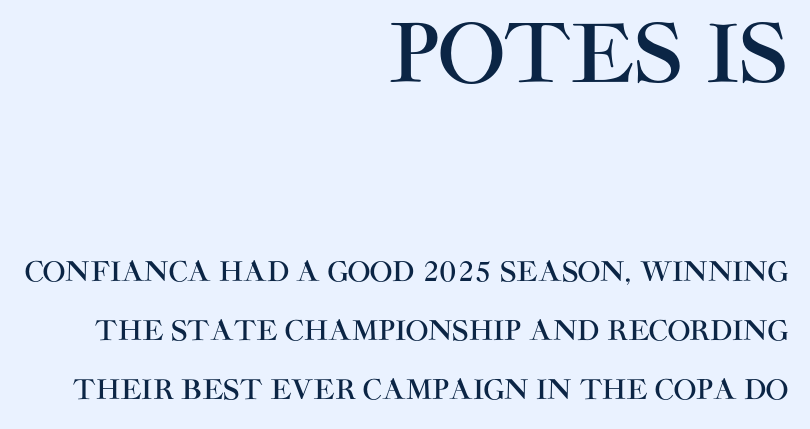
Q: Is the text italic (slanted)? A: No, it is upright.
Q: Is the typeface a serif or a sans-serif typeface? A: Sans-serif.
Q: Is the text underlined? A: No.
Q: How is the paragraph aligned? A: Right-aligned.
Q: Is the spacing between letters normal or unusually wide? A: Normal.
Q: Is the spacing between lines tight, normal or loose? A: Loose.
Q: Which block of text is set in a larger size, the first (top) or the second (bottom)? A: The first (top) one.
Q: Width (condensed, normal, or wide)? A: Normal.
Q: Stroke contrast? A: High.
Q: x-height? A: Large.
Q: Monospaced? A: No.
